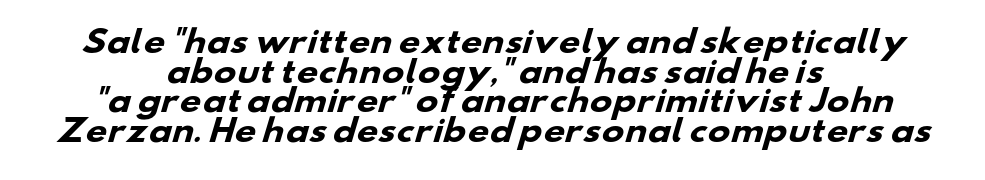
Q: Is the text bold? A: Yes.
Q: Is the typeface a serif or a sans-serif typeface? A: Sans-serif.
Q: Is the text underlined? A: No.
Q: How is the paragraph aligned? A: Centered.
Q: Is the spacing between letters normal or unusually wide? A: Normal.
Q: Is the spacing between lines tight, normal or loose? A: Tight.
Q: Width (condensed, normal, or wide)? A: Wide.
Q: Stroke contrast? A: Low.
Q: x-height? A: Small.
Q: Monospaced? A: No.
